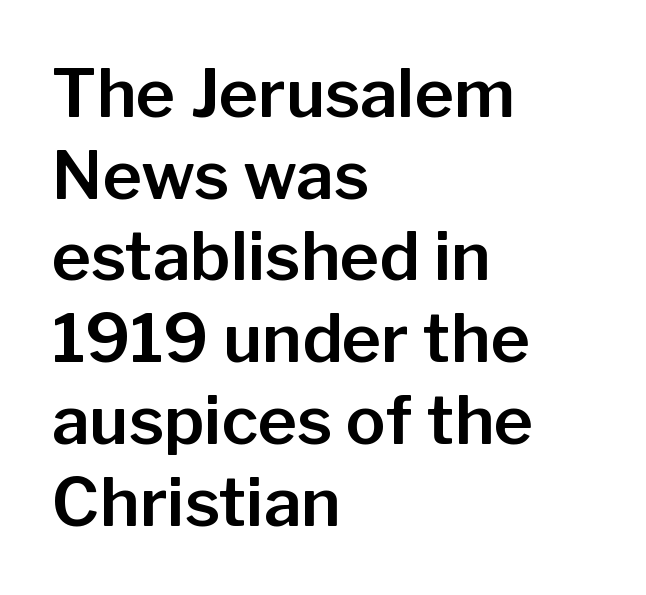
Each line starts at the same left margin while the right side varies. Short note: letters normally spaced. Vertical strokes here are truly vertical. Varying glyph widths throughout — classic text-font behaviour. Underline: absent.
